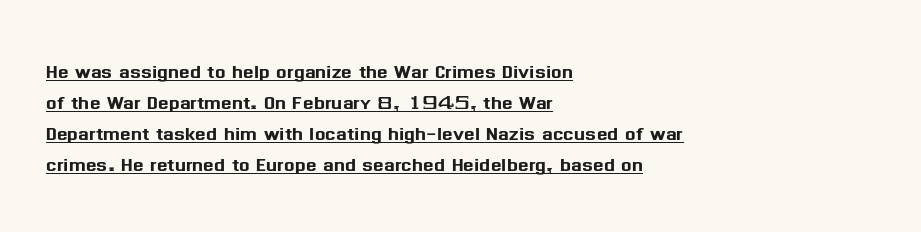
The image shows 25 px text type, upright; set left-aligned, line spacing 1.24x, normal letter spacing, underlined.
